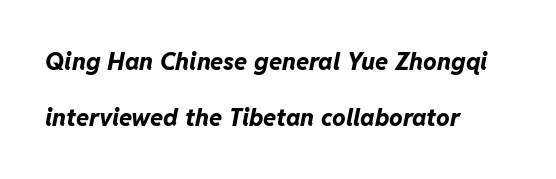
{"italic": "yes", "lean": "right", "slant_degrees": 11, "bold": "yes", "underline": "no", "align": "left", "line_spacing": "loose", "line_spacing_ratio": 2.34, "letter_spacing": "normal", "letter_spacing_em": 0.0, "glyph_px": 24}
